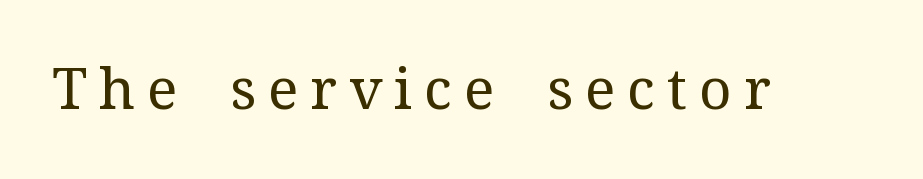
A clean baseline with only descenders dipping below it. Proportional: the letters do not fall into vertical columns. Honestly, the letter spacing is so wide it's the main thing you notice. Stroke mass is kept to a normal reading level or below. Serif or sans? Serif — the stroke terminals have little feet. Does the lettering tilt? It doesn't — this is upright.
